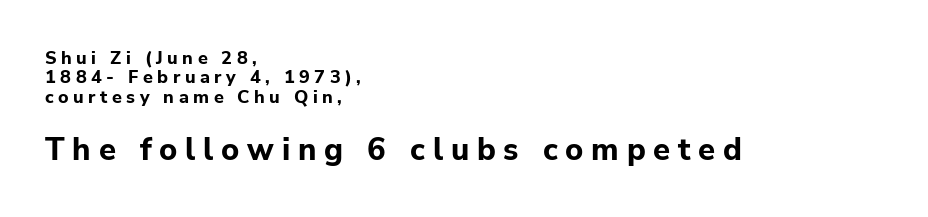
{"serif": "no", "italic": "no", "bold": "yes", "weight": "bold", "width": "normal", "stroke_contrast": "low", "x_height": "medium", "monospaced": "no", "underline": "no", "align": "left", "line_spacing": "tight", "line_spacing_ratio": 1.08, "letter_spacing": "wide", "letter_spacing_em": 0.25, "larger_block": "second", "size_ratio": 1.72, "glyph_px": 31}
